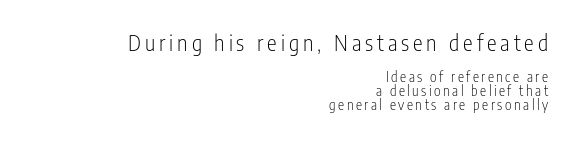
The image shows 22 px text type, upright; set right-aligned, tight line spacing (0.99x), not underlined; the first (top) block is 1.57x larger.
